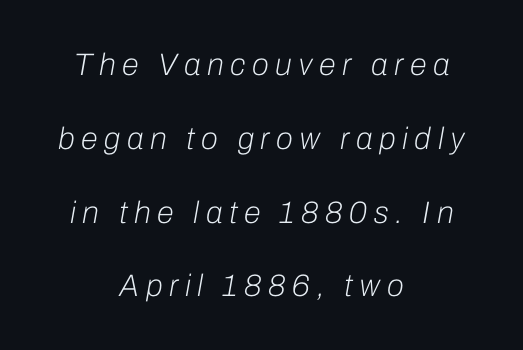
{"italic": "yes", "lean": "right", "slant_degrees": 10, "bold": "no", "weight": "light", "width": "normal", "stroke_contrast": "low", "x_height": "medium", "monospaced": "no", "underline": "no", "align": "center", "line_spacing": "loose", "line_spacing_ratio": 2.38, "letter_spacing": "wide", "letter_spacing_em": 0.21, "glyph_px": 31}
